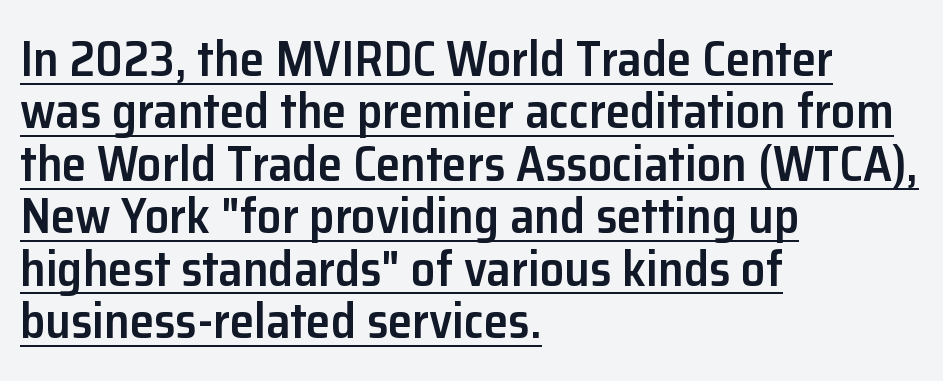
Heft: intermediate — a semibold. Caption: standard tracking, unaltered. A typesetter would call this leading minimal, almost set solid. Emphasis is given by a line drawn under the lettering. Do the characters align in a grid? No, the font is proportional.
